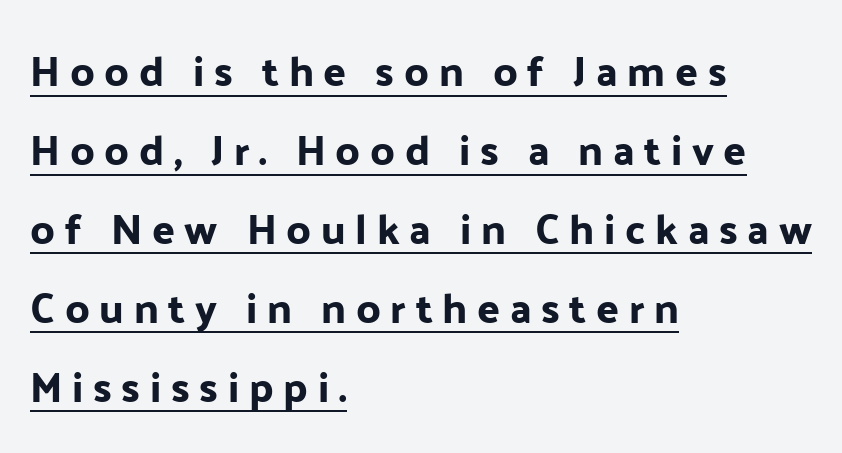
{"serif": "no", "italic": "no", "width": "normal", "stroke_contrast": "low", "x_height": "medium", "monospaced": "no", "underline": "yes", "align": "left", "line_spacing_ratio": 1.88, "letter_spacing": "wide", "letter_spacing_em": 0.23, "glyph_px": 42}
